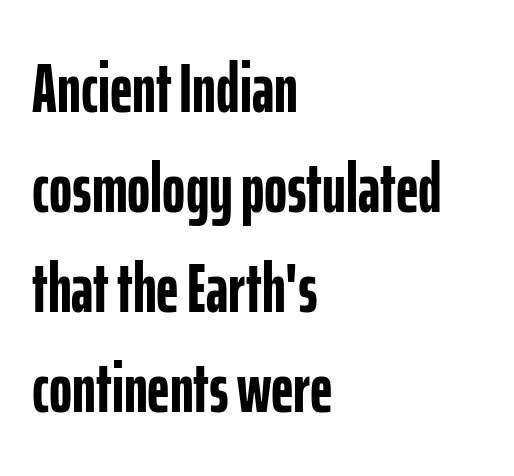
Q: Is the text bold? A: Yes.
Q: Is the text italic (slanted)? A: No, it is upright.
Q: Is the typeface a serif or a sans-serif typeface? A: Sans-serif.
Q: Is the text underlined? A: No.
Q: How is the paragraph aligned? A: Left-aligned.
Q: Is the spacing between letters normal or unusually wide? A: Normal.
Q: Is the spacing between lines tight, normal or loose? A: Normal.
Q: Width (condensed, normal, or wide)? A: Condensed.
Q: Stroke contrast? A: Low.
Q: x-height? A: Medium.
Q: Monospaced? A: No.
